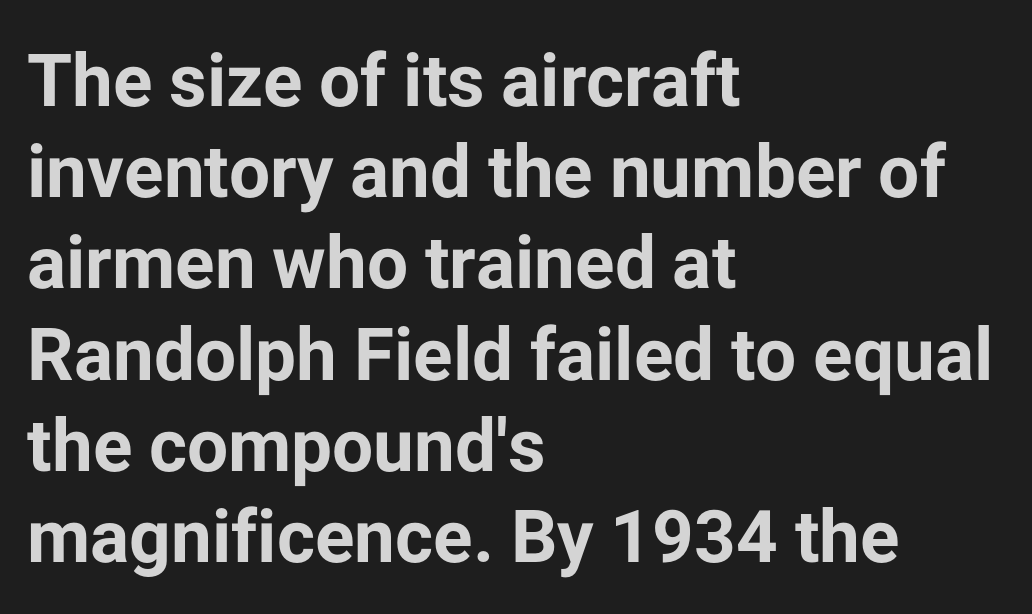
Italic? Not at all — the glyphs are vertical. The space directly below the letters is spotless. Compared with a centered layout, this one pins lines to the left instead. Examine the stroke ends and you'll find no serifs. No extra tracking has been applied to these lines. The rendering uses natural spacing where letterforms have individual widths.
